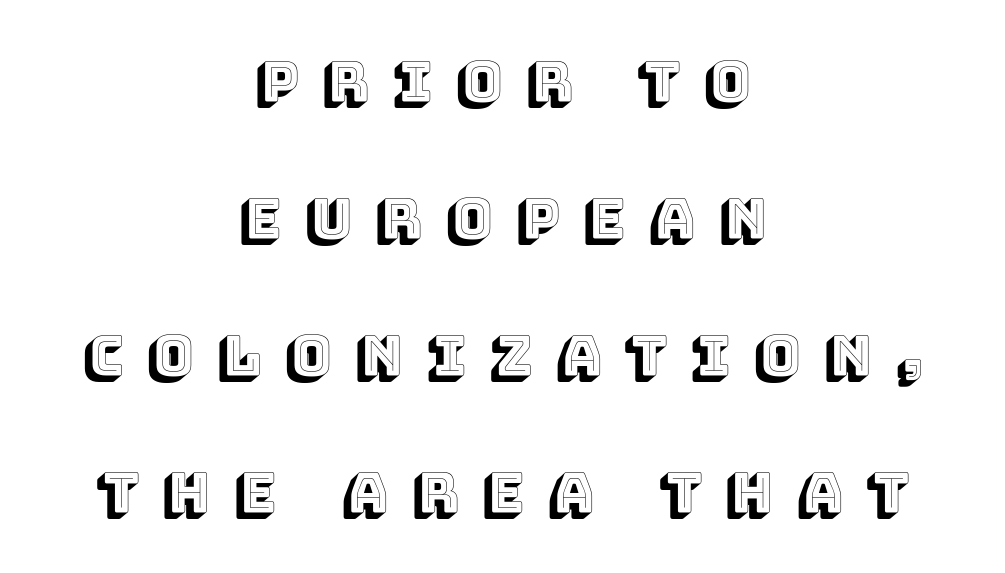
Spacing verdict: proportional, widths tailored to each character. The designer dialed line spacing up above the default. Beneath every word, the page is bare. Is the block centered? Yes — each line is placed symmetrically about the middle. How are the letters spaced? Widely, with obvious added tracking. These lines were composed using upright roman letters.
